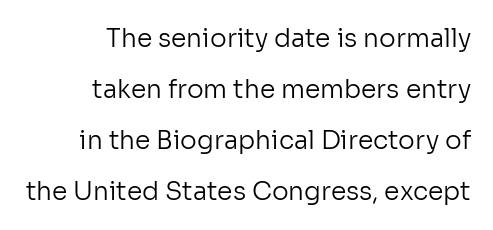
{"italic": "no", "bold": "no", "underline": "no", "align": "right", "line_spacing": "loose", "line_spacing_ratio": 2.04, "letter_spacing": "normal", "letter_spacing_em": 0.0, "glyph_px": 25}
